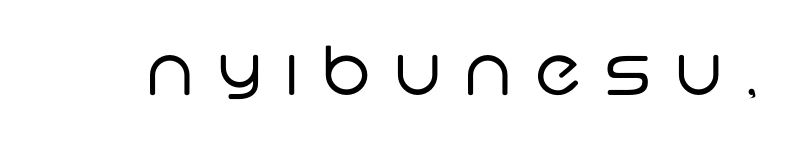
Q: Is the text bold? A: No.
Q: Is the typeface a serif or a sans-serif typeface? A: Sans-serif.
Q: Is the text underlined? A: No.
Q: Is the spacing between letters normal or unusually wide? A: Unusually wide.
Q: Width (condensed, normal, or wide)? A: Normal.
Q: Stroke contrast? A: Low.
Q: x-height? A: Large.
Q: Monospaced? A: No.
